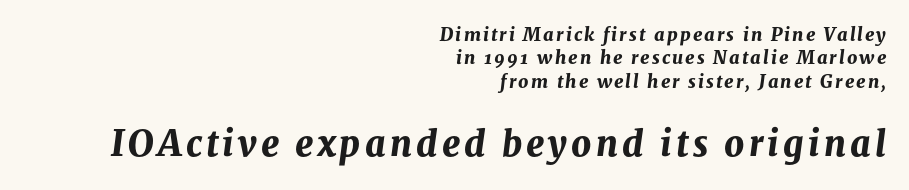
Q: Is the text bold? A: Yes.
Q: Is the text italic (slanted)? A: Yes, it leans right by about 8 degrees.
Q: Is the text underlined? A: No.
Q: How is the paragraph aligned? A: Right-aligned.
Q: Is the spacing between lines tight, normal or loose? A: Normal.
Q: Which block of text is set in a larger size, the first (top) or the second (bottom)? A: The second (bottom) one.
Q: Width (condensed, normal, or wide)? A: Normal.
Q: Stroke contrast? A: Medium.
Q: x-height? A: Medium.
Q: Monospaced? A: No.
